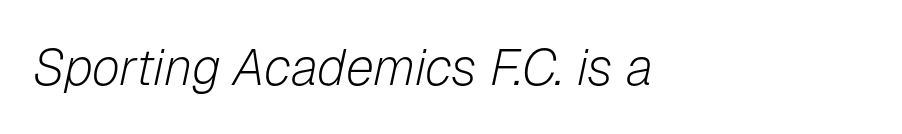
Is the stroke heavy? The answer is a plain regular-or-lighter. Designer's note — italics engaged. Any mark beneath the type? The region is blank. If you drew a ruler down the left edge, every line would touch it.
